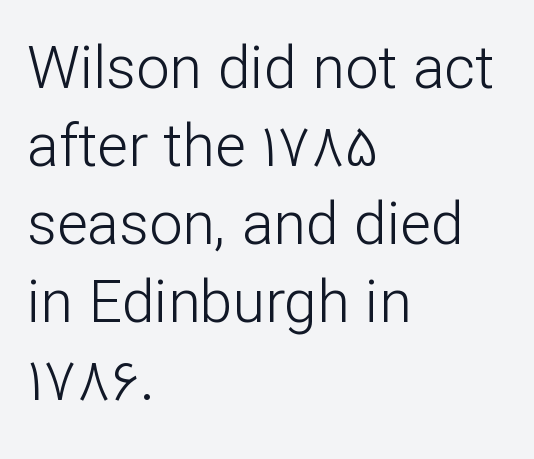
{"serif": "no", "italic": "no", "bold": "no", "weight": "light", "width": "normal", "stroke_contrast": "low", "x_height": "medium", "monospaced": "no", "underline": "no", "align": "left", "line_spacing": "normal", "line_spacing_ratio": 1.32, "letter_spacing": "normal", "letter_spacing_em": 0.0, "glyph_px": 59}
